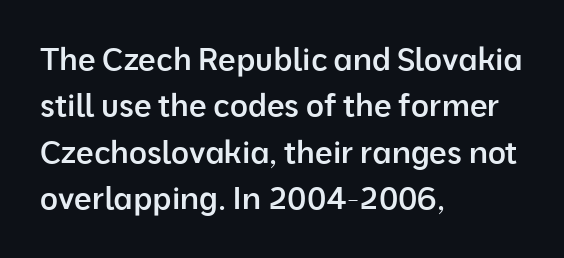
{"serif": "no", "italic": "no", "bold": "semi", "weight": "semibold", "width": "normal", "stroke_contrast": "low", "x_height": "medium", "monospaced": "no", "underline": "no", "align": "left", "line_spacing": "normal", "line_spacing_ratio": 1.5, "letter_spacing": "normal", "letter_spacing_em": 0.0, "glyph_px": 31}
